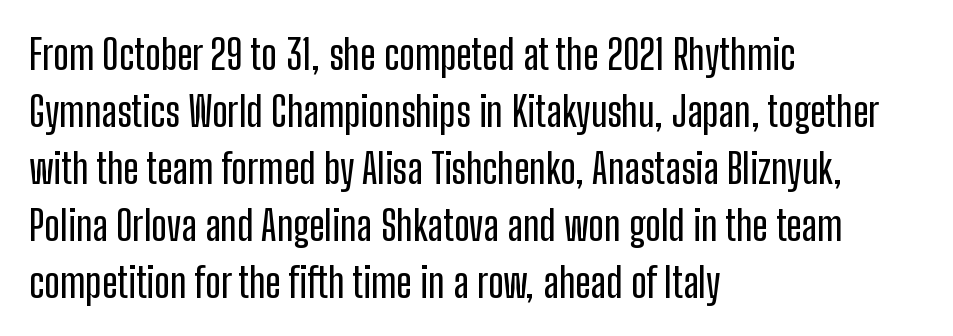
Characters follow at the spacing the type designer built in. The zone under the glyphs is completely vacant. The lettering stays uniformly vertical, giving the passage a roman look. The rendering anchors every line to the left-hand side. The rows are spaced the way most documents space them.
